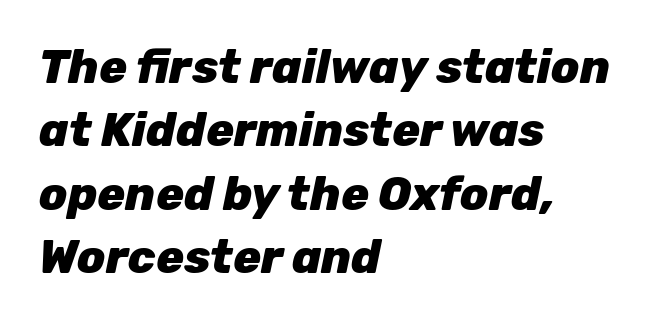
Q: Is the text bold? A: Yes.
Q: Is the text italic (slanted)? A: Yes, it leans right by about 12 degrees.
Q: Is the text underlined? A: No.
Q: How is the paragraph aligned? A: Left-aligned.
Q: Is the spacing between letters normal or unusually wide? A: Normal.
Q: Is the spacing between lines tight, normal or loose? A: Normal.
Q: Width (condensed, normal, or wide)? A: Normal.
Q: Stroke contrast? A: Low.
Q: x-height? A: Medium.
Q: Monospaced? A: No.
